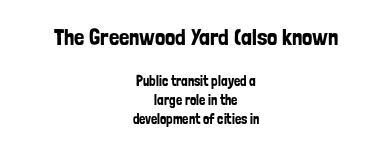
The image shows 23 px text type, upright; set centered, normal line spacing (1.35x), normal letter spacing, not underlined; the first (top) block is 1.64x larger.
